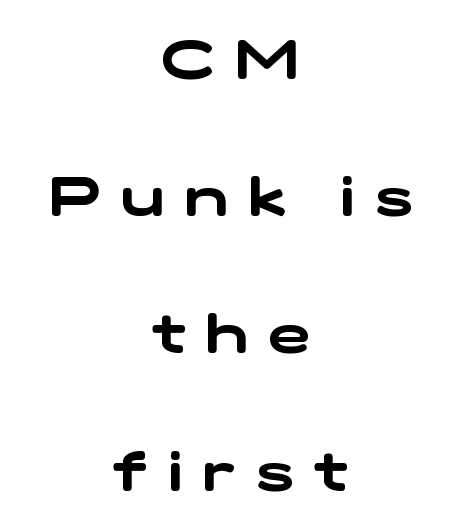
{"serif": "no", "width": "wide", "stroke_contrast": "low", "x_height": "medium", "monospaced": "no", "underline": "no", "align": "center", "line_spacing": "loose", "line_spacing_ratio": 2.45, "letter_spacing": "wide", "letter_spacing_em": 0.37, "glyph_px": 56}
